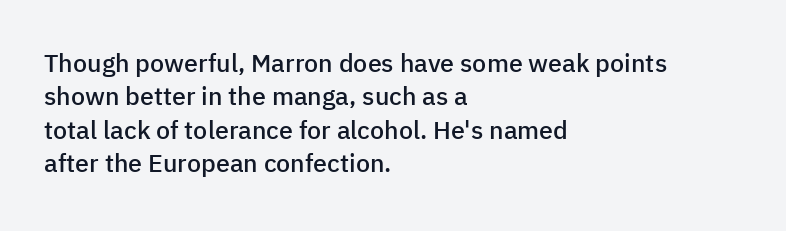
The image shows 25 px text type, upright; set left-aligned, normal line spacing (1.34x), normal letter spacing, not underlined.
